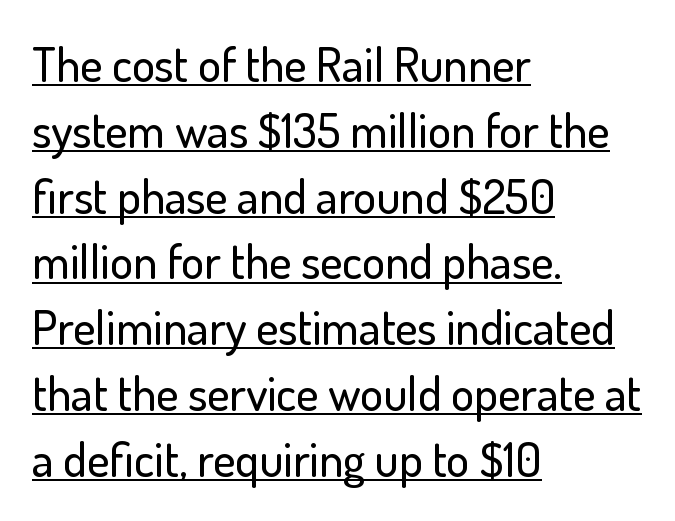
{"serif": "no", "italic": "no", "width": "normal", "stroke_contrast": "low", "x_height": "small", "monospaced": "no", "underline": "yes", "align": "left", "line_spacing": "normal", "line_spacing_ratio": 1.37, "letter_spacing": "normal", "letter_spacing_em": 0.0, "glyph_px": 48}
